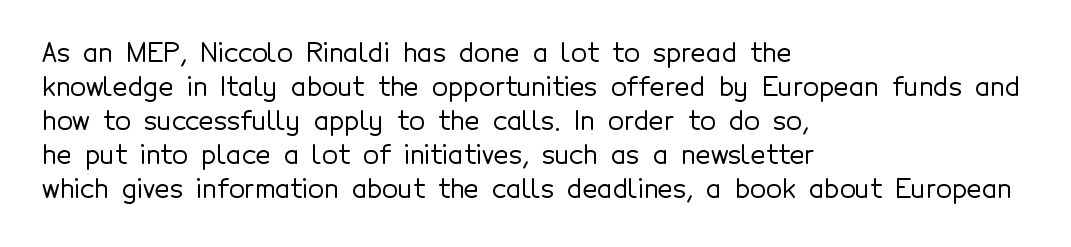
The passage is arranged the way most books set body copy — flush left. This is roman type, the default non-slanted kind. The rows are spaced the way most documents space them. The letterforms sit shoulder to shoulder at normal distance. Honestly, there is no underline to notice here at all.
